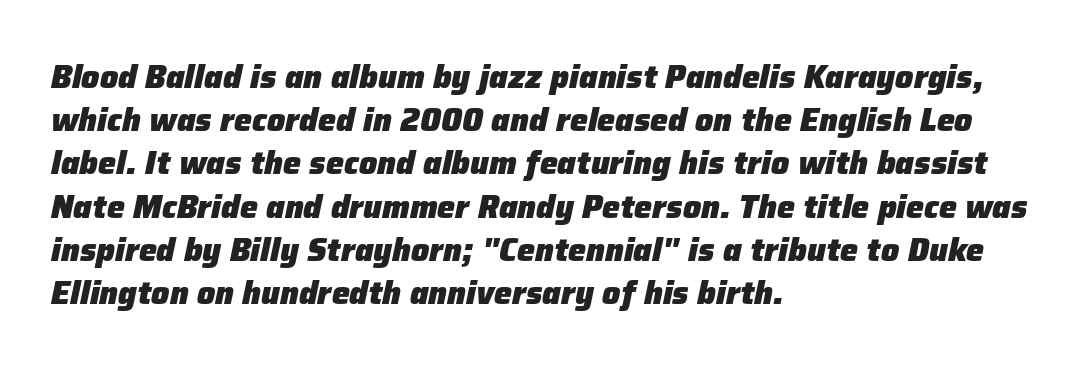
The image shows 32 px heavy type, italic (leaning right); set left-aligned, normal line spacing (1.35x), normal letter spacing, not underlined; low stroke contrast and a medium x-height.
